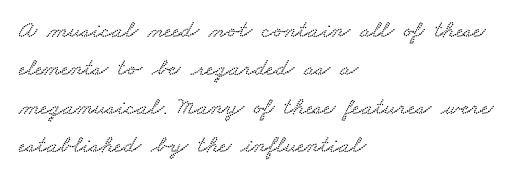
Q: Is the text underlined? A: No.
Q: How is the paragraph aligned? A: Left-aligned.
Q: Is the spacing between letters normal or unusually wide? A: Normal.
Q: Is the spacing between lines tight, normal or loose? A: Normal.
